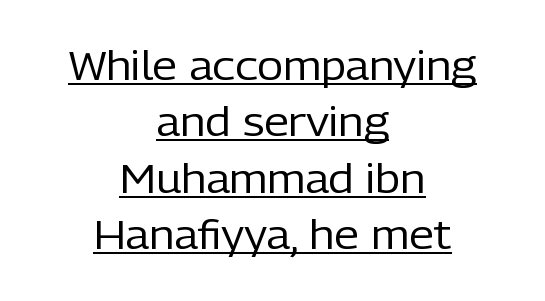
Visually the block forms a symmetrical silhouette, jagged on both flanks. Character widths vary here, with narrow letters taking less room than wide ones. Letter spacing: default. You can tell it's not italic because the verticals are truly vertical.
